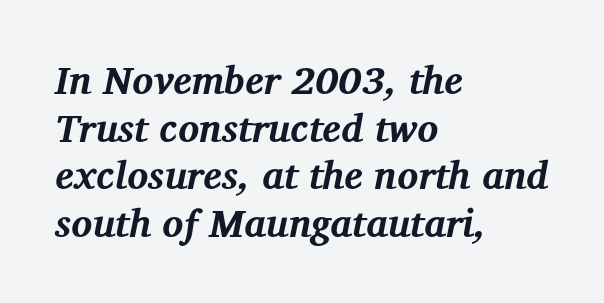
Q: Is the text bold? A: Yes.
Q: Is the text italic (slanted)? A: Yes, it leans right by about 12 degrees.
Q: Is the typeface a serif or a sans-serif typeface? A: Serif.
Q: Is the text underlined? A: No.
Q: How is the paragraph aligned? A: Left-aligned.
Q: Is the spacing between letters normal or unusually wide? A: Normal.
Q: Width (condensed, normal, or wide)? A: Normal.
Q: Stroke contrast? A: Medium.
Q: x-height? A: Medium.
Q: Monospaced? A: No.
